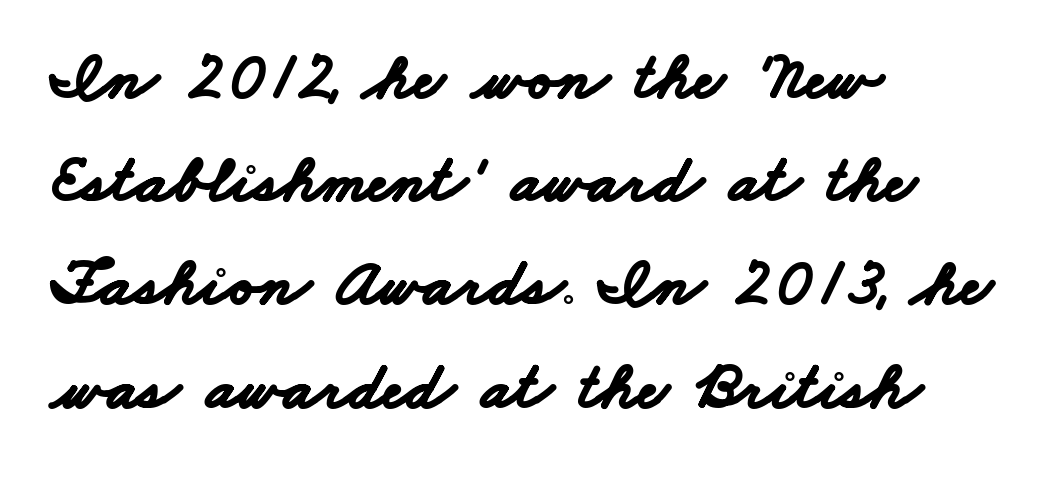
Vertically, the passage feels balanced, rows spaced as you'd expect. Look at the tracking — it's just the regular setting, nothing added. Strokes here are thick enough to call this a true bold. Check where the strokes stop: nothing finishes them off — pure sans. Line beginnings align vertically; line endings do not. You could not count columns in this text — the font is proportionally spaced.
